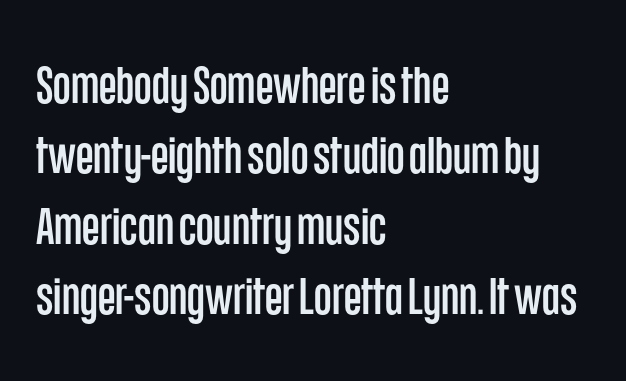
Q: Is the text italic (slanted)? A: No, it is upright.
Q: Is the typeface a serif or a sans-serif typeface? A: Sans-serif.
Q: Is the text underlined? A: No.
Q: How is the paragraph aligned? A: Left-aligned.
Q: Is the spacing between letters normal or unusually wide? A: Normal.
Q: Is the spacing between lines tight, normal or loose? A: Normal.
Q: Width (condensed, normal, or wide)? A: Condensed.
Q: Stroke contrast? A: Low.
Q: x-height? A: Large.
Q: Monospaced? A: No.
